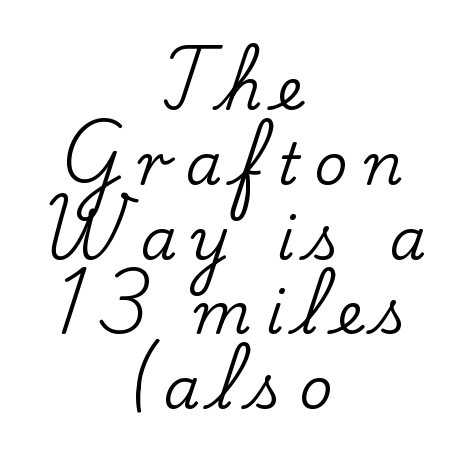
Q: Is the text italic (slanted)? A: Yes.
Q: Is the typeface a serif or a sans-serif typeface? A: Serif.
Q: Is the text underlined? A: No.
Q: How is the paragraph aligned? A: Centered.
Q: Is the spacing between letters normal or unusually wide? A: Unusually wide.
Q: Is the spacing between lines tight, normal or loose? A: Normal.
Q: Width (condensed, normal, or wide)? A: Normal.
Q: Stroke contrast? A: Low.
Q: x-height? A: Small.
Q: Monospaced? A: No.
